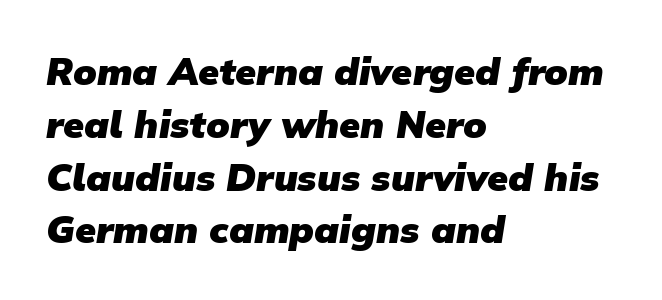
The image shows 38 px heavy sans-serif type; set left-aligned, normal line spacing (1.39x), normal letter spacing, not underlined; low stroke contrast and a medium x-height.
